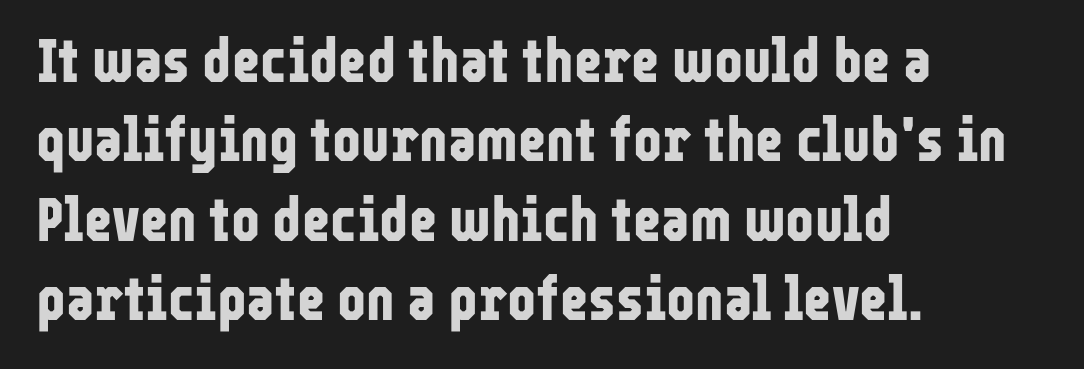
{"serif": "no", "italic": "no", "bold": "yes", "weight": "bold", "width": "condensed", "stroke_contrast": "low", "x_height": "medium", "monospaced": "no", "underline": "no", "align": "left", "line_spacing": "normal", "line_spacing_ratio": 1.3, "letter_spacing": "normal", "letter_spacing_em": 0.0, "glyph_px": 61}
